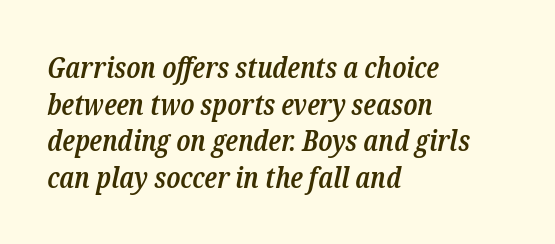
{"serif": "yes", "italic": "yes", "lean": "right", "slant_degrees": 12, "bold": "semi", "weight": "semibold", "width": "condensed", "stroke_contrast": "low", "x_height": "medium", "monospaced": "no", "underline": "no", "align": "left", "line_spacing": "normal", "line_spacing_ratio": 1.26, "letter_spacing": "normal", "letter_spacing_em": 0.0, "glyph_px": 29}
